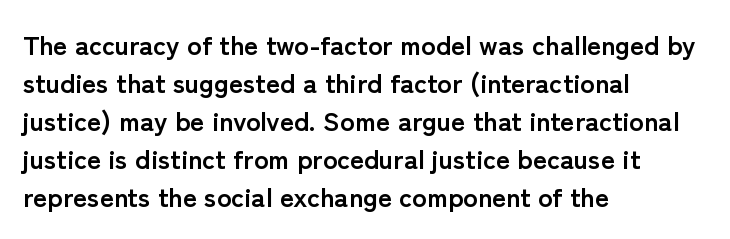
Q: Is the text bold? A: Yes.
Q: Is the text italic (slanted)? A: No, it is upright.
Q: Is the text underlined? A: No.
Q: How is the paragraph aligned? A: Left-aligned.
Q: Is the spacing between letters normal or unusually wide? A: Normal.
Q: Is the spacing between lines tight, normal or loose? A: Normal.
